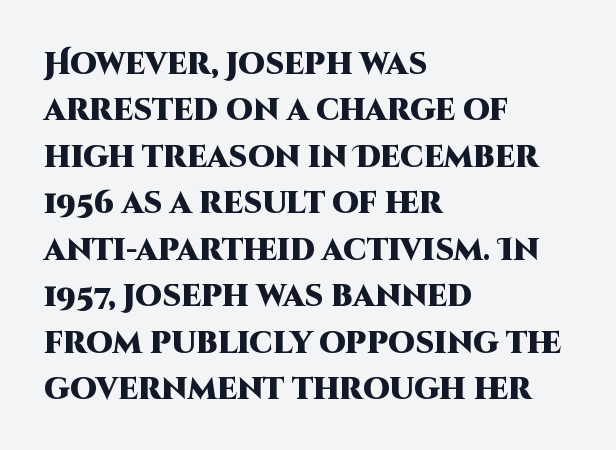
{"serif": "no", "italic": "no", "bold": "yes", "weight": "heavy", "width": "normal", "stroke_contrast": "high", "x_height": "large", "monospaced": "no", "underline": "no", "align": "left", "line_spacing": "normal", "line_spacing_ratio": 1.55, "letter_spacing": "normal", "letter_spacing_em": 0.0, "glyph_px": 30}
